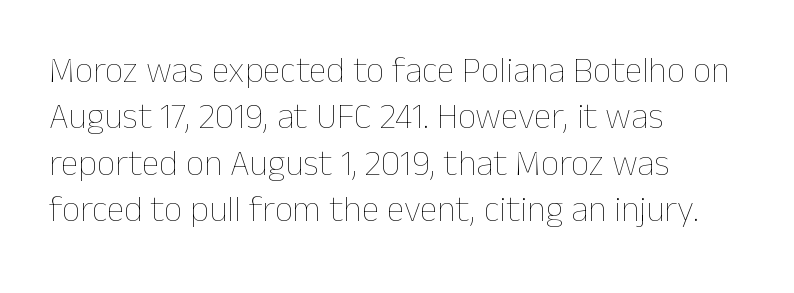
Q: Is the text bold? A: No.
Q: Is the text italic (slanted)? A: No, it is upright.
Q: Is the text underlined? A: No.
Q: How is the paragraph aligned? A: Left-aligned.
Q: Is the spacing between letters normal or unusually wide? A: Normal.
Q: Is the spacing between lines tight, normal or loose? A: Normal.
Q: Width (condensed, normal, or wide)? A: Normal.
Q: Stroke contrast? A: Low.
Q: x-height? A: Medium.
Q: Monospaced? A: No.
